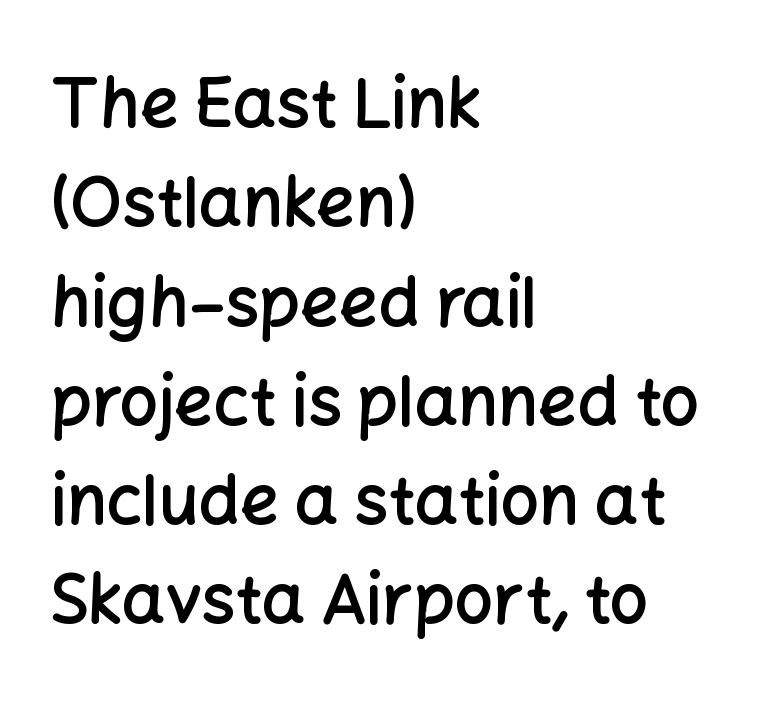
{"serif": "no", "italic": "no", "bold": "semi", "weight": "semibold", "width": "normal", "stroke_contrast": "low", "x_height": "medium", "monospaced": "no", "underline": "no", "align": "left", "line_spacing": "normal", "line_spacing_ratio": 1.46, "letter_spacing": "normal", "letter_spacing_em": 0.0, "glyph_px": 68}
